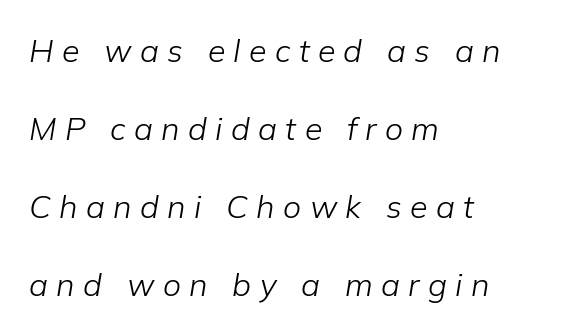
Q: Is the text bold? A: No.
Q: Is the text italic (slanted)? A: Yes, it leans right by about 9 degrees.
Q: Is the text underlined? A: No.
Q: How is the paragraph aligned? A: Left-aligned.
Q: Is the spacing between letters normal or unusually wide? A: Unusually wide.
Q: Is the spacing between lines tight, normal or loose? A: Loose.
Q: Width (condensed, normal, or wide)? A: Normal.
Q: Stroke contrast? A: Low.
Q: x-height? A: Medium.
Q: Monospaced? A: No.
